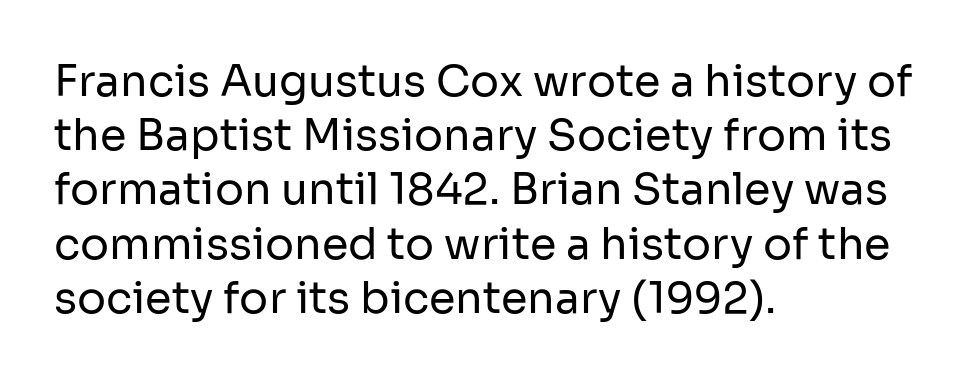
{"serif": "no", "italic": "no", "bold": "no", "weight": "regular", "width": "normal", "stroke_contrast": "low", "x_height": "medium", "monospaced": "no", "underline": "no", "align": "left", "line_spacing": "normal", "line_spacing_ratio": 1.26, "letter_spacing": "normal", "letter_spacing_em": 0.0, "glyph_px": 43}
